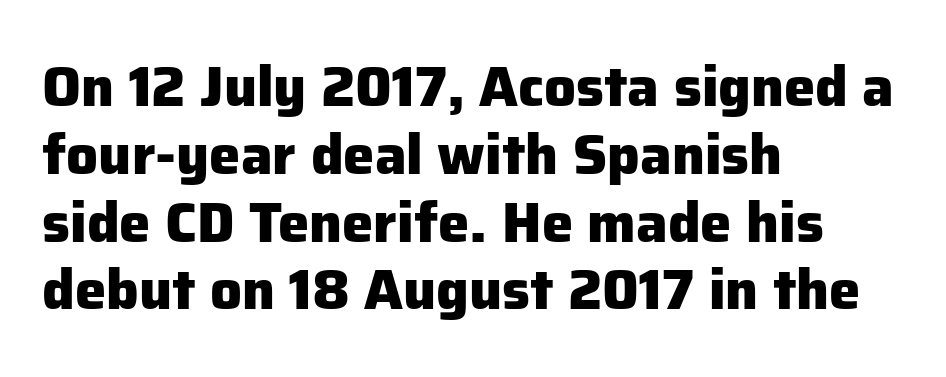
The image shows 56 px heavy sans-serif type, upright; set left-aligned, line spacing 1.21x, normal letter spacing, not underlined; low stroke contrast and a medium x-height.
